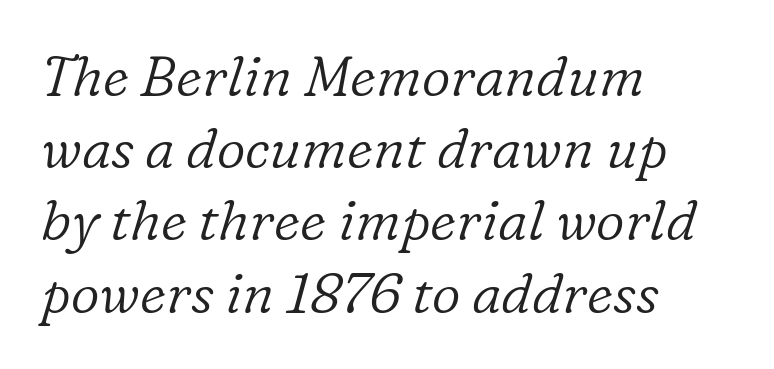
The passage shown is not underscored anywhere. On a weight scale, this lands at 450 or below. Reading down the column, the eye jumps a familiar distance to each next line. The gaps between neighbouring characters are ordinary and unremarkable. Characters are canted at an angle relative to the baseline's perpendicular. Stroke terminals: seriffed.
